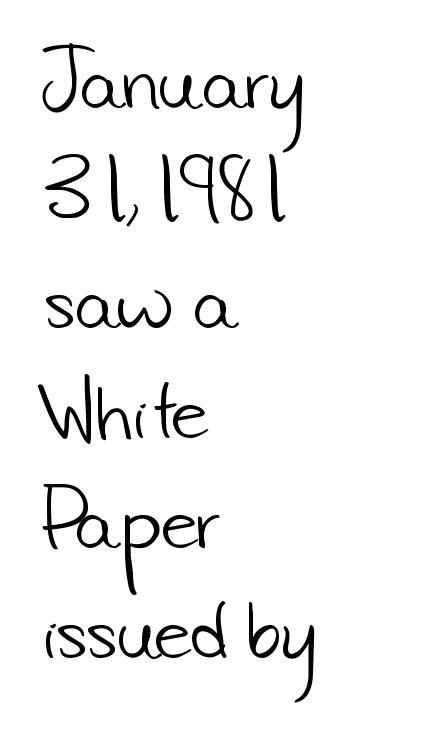
Q: Is the text bold? A: No.
Q: Is the typeface a serif or a sans-serif typeface? A: Sans-serif.
Q: Is the text underlined? A: No.
Q: How is the paragraph aligned? A: Left-aligned.
Q: Is the spacing between letters normal or unusually wide? A: Normal.
Q: Is the spacing between lines tight, normal or loose? A: Normal.
Q: Width (condensed, normal, or wide)? A: Normal.
Q: Stroke contrast? A: Low.
Q: x-height? A: Small.
Q: Monospaced? A: No.
